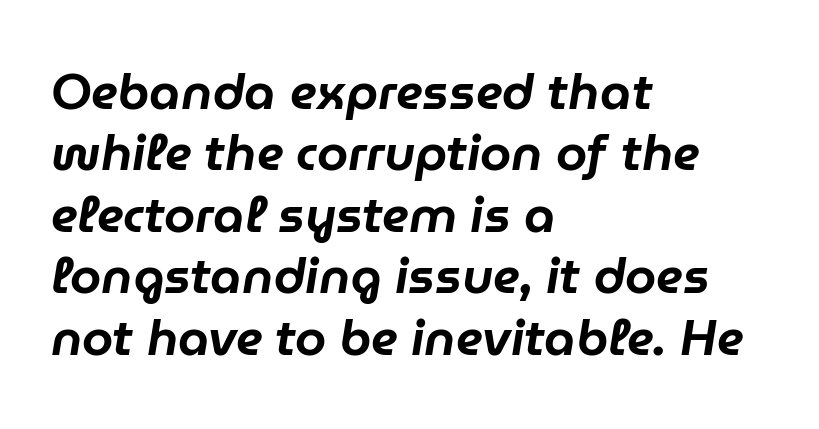
The image shows 50 px text type, italic (leaning right); set left-aligned, line spacing 1.23x, normal letter spacing, not underlined; low stroke contrast and a medium x-height.
